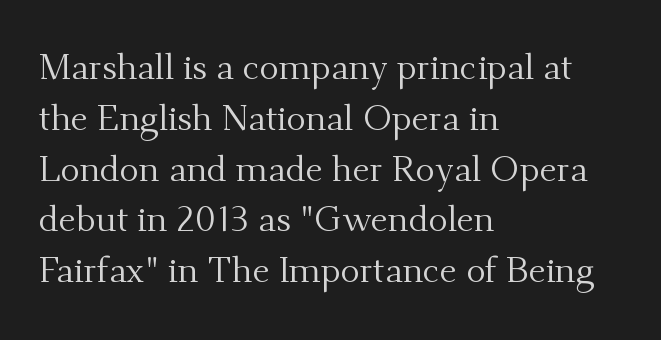
These lines are set flush left with a ragged right edge. Quick note: not italic, upright. Summary of weight: not heavy and not bold. Look at the bottom of the vertical strokes: they flare into serifs here. Varying glyph widths throughout — classic text-font behaviour. The lines sit at an ordinary, default distance from one another.
